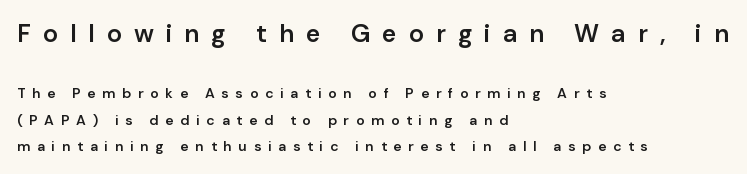
{"italic": "no", "bold": "semi", "underline": "no", "align": "left", "line_spacing_ratio": 1.89, "letter_spacing": "wide", "letter_spacing_em": 0.48, "larger_block": "first", "size_ratio": 1.79, "glyph_px": 25}
